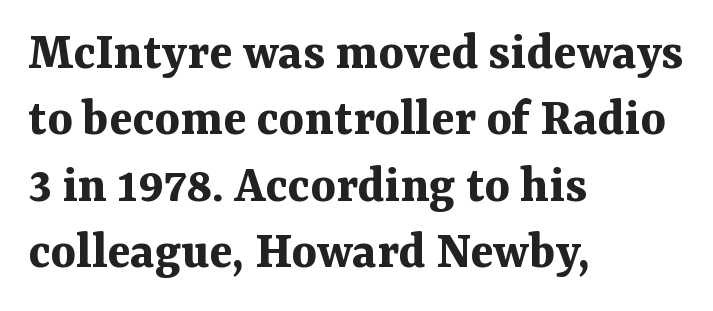
The image shows 54 px bold serif type, upright; set left-aligned, line spacing 1.23x, normal letter spacing, not underlined; medium stroke contrast and a medium x-height.
